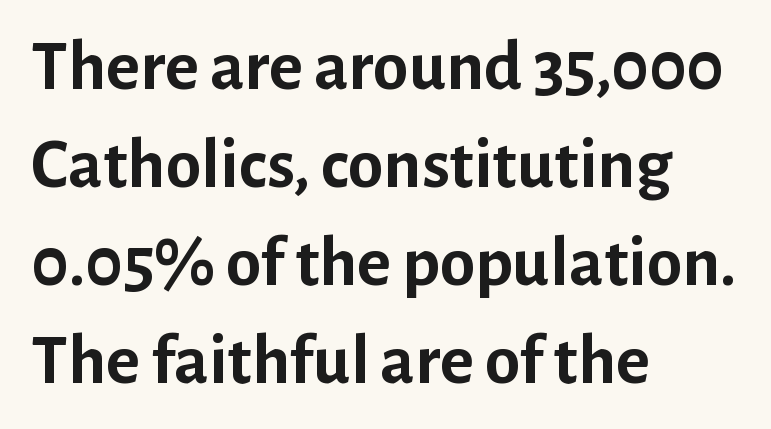
{"serif": "no", "italic": "no", "bold": "yes", "weight": "semibold", "width": "normal", "stroke_contrast": "low", "x_height": "medium", "monospaced": "no", "underline": "no", "align": "left", "line_spacing": "normal", "line_spacing_ratio": 1.36, "letter_spacing": "normal", "letter_spacing_em": 0.0, "glyph_px": 72}
